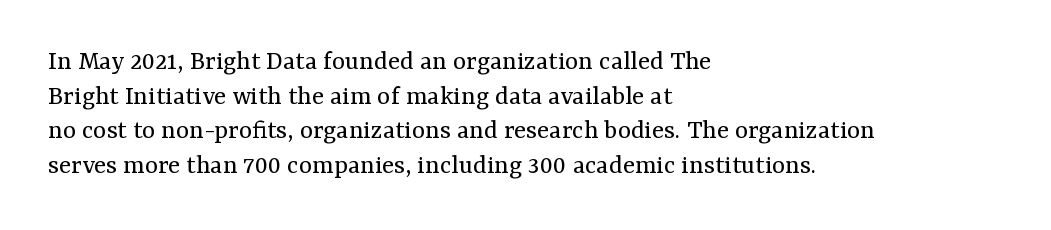
The image shows 28 px regular-weight serif type, upright; set left-aligned, line spacing 1.24x, normal letter spacing, not underlined; medium stroke contrast and a medium x-height.
